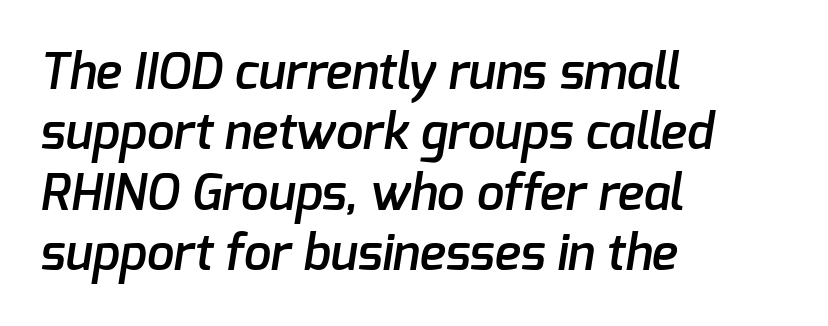
The image shows 49 px semibold sans-serif type; set left-aligned, line spacing 1.23x, normal letter spacing, not underlined; low stroke contrast and a medium x-height.
